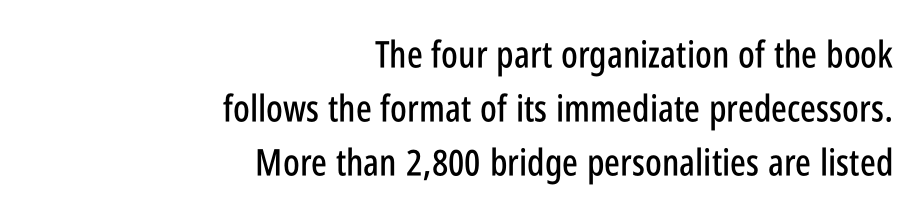
Where is the straight margin? On the right. Vertical strokes here are truly vertical. Inter-character spacing is left at the font's built-in metrics. The string is rendered with underlining switched off. The designer went with a sans here, leaving each stem footless. Looks like regular typesetting: each glyph gets only the width it needs.
